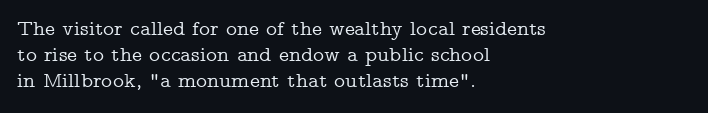
Q: Is the text italic (slanted)? A: No, it is upright.
Q: Is the text underlined? A: No.
Q: How is the paragraph aligned? A: Left-aligned.
Q: Is the spacing between letters normal or unusually wide? A: Normal.
